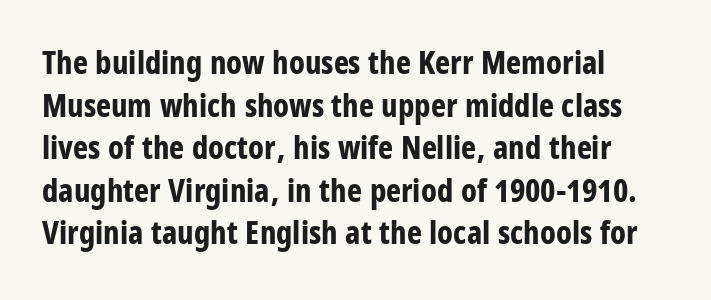
Type style note: lacks serifs. The space between consecutive lines is moderate. Rule under the text: the space is simply empty. These lines carry a lot of weight — the face is fully bold. Each word holds together tightly as a unit, with standard inter-letter gaps.
